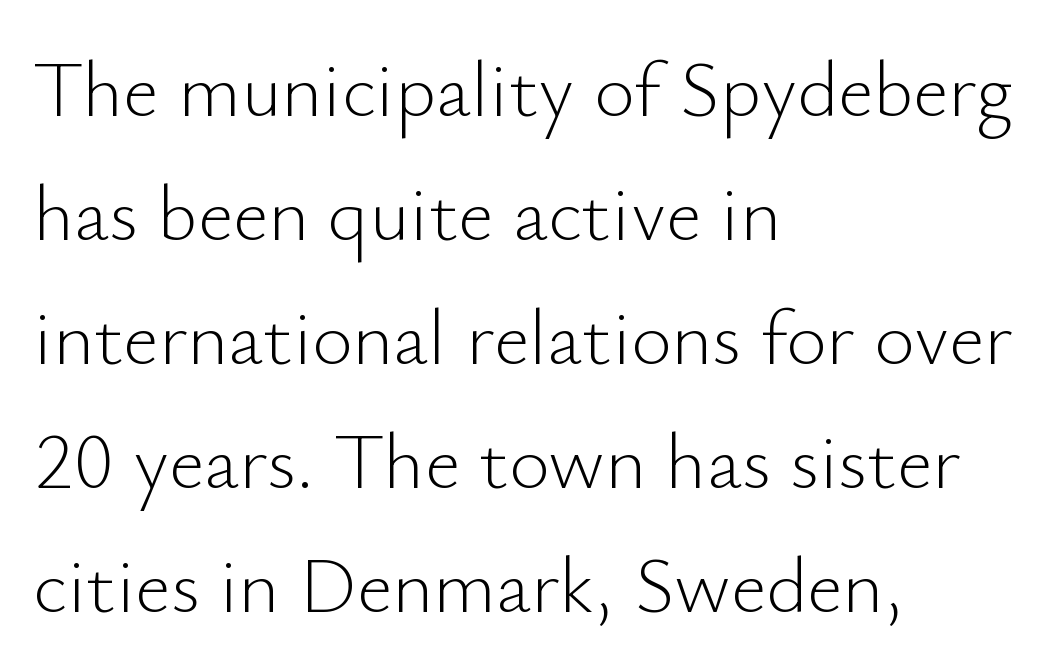
The typesetter chose a ragged-right arrangement here. This is roman type, the default non-slanted kind. A sans-serif font was chosen for this passage. Think of a printed novel: that variable character pitch is what you see here. Leading matches the norm, producing a regular column.
